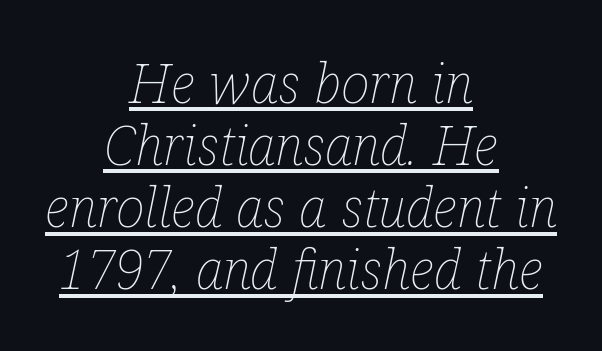
The image shows 55 px thin, condensed type, italic (leaning right); set centered, tight line spacing (1.13x), normal letter spacing, underlined; low stroke contrast and a medium x-height.
